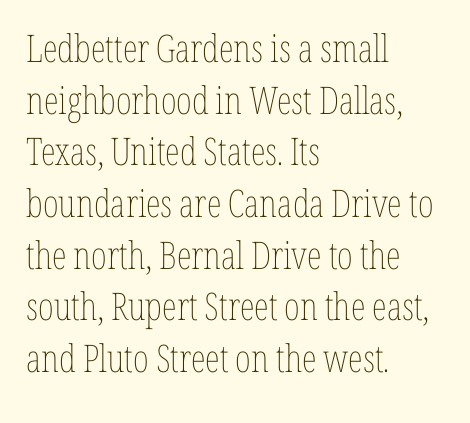
The image shows 38 px thin, condensed type, upright; set left-aligned, normal line spacing (1.36x), normal letter spacing, not underlined; low stroke contrast and a medium x-height.
